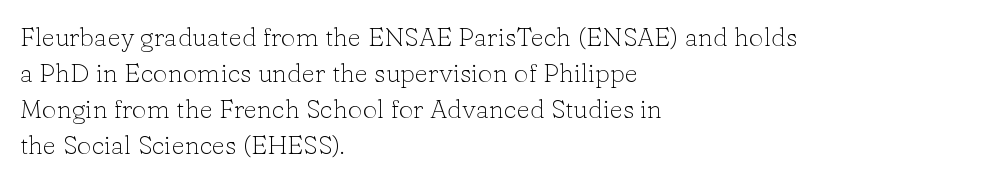
Teacher's note: observe the even left margin — that is flush-left alignment. Students, note that the glyphs here touch the page at normal intervals. Do the letters lean? They stand straight. Descenders hang freely into open space. Stem width sits at or under what a default text font uses.
